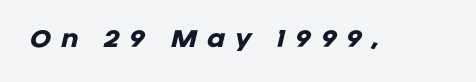
Q: Is the text bold? A: Yes.
Q: Is the text italic (slanted)? A: Yes, it leans right by about 12 degrees.
Q: Is the text underlined? A: No.
Q: Is the spacing between letters normal or unusually wide? A: Unusually wide.
